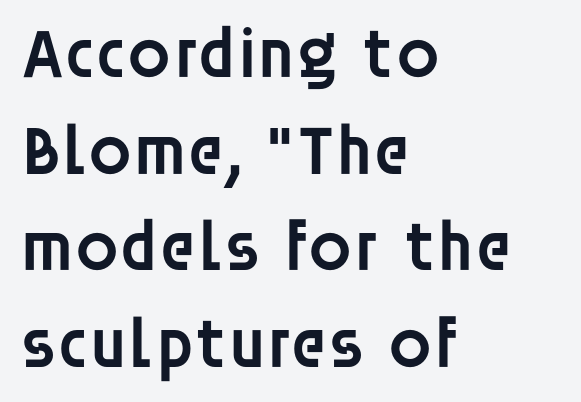
{"serif": "no", "italic": "no", "bold": "semi", "weight": "semibold", "width": "normal", "stroke_contrast": "low", "x_height": "large", "monospaced": "no", "underline": "no", "align": "left", "line_spacing": "normal", "line_spacing_ratio": 1.36, "letter_spacing": "normal", "letter_spacing_em": 0.0, "glyph_px": 71}
